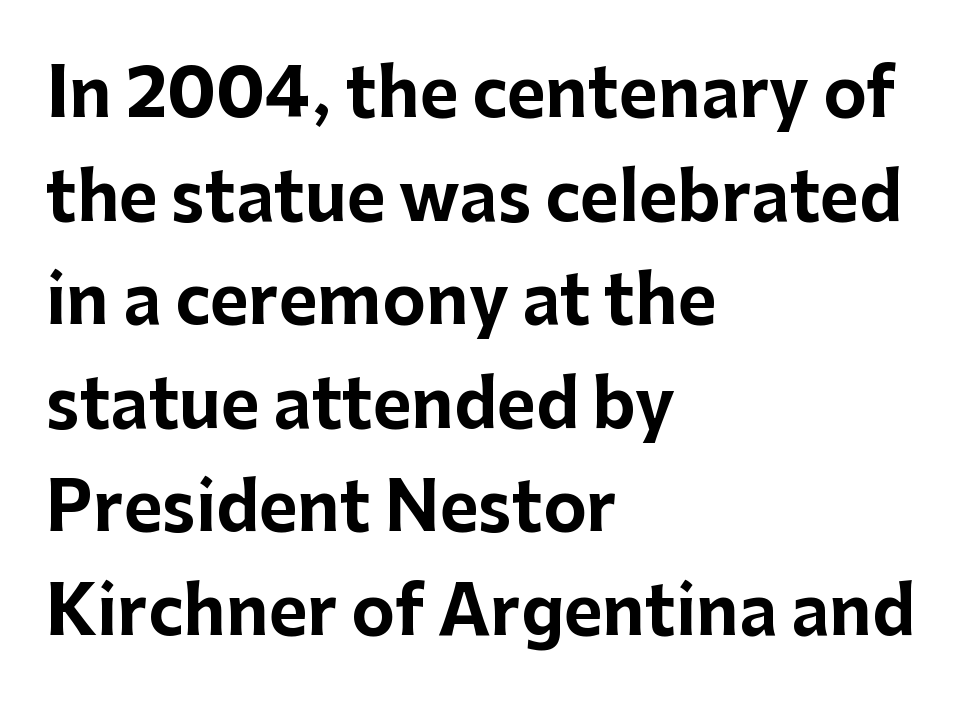
Q: Is the text bold? A: Yes.
Q: Is the text italic (slanted)? A: No, it is upright.
Q: Is the typeface a serif or a sans-serif typeface? A: Sans-serif.
Q: Is the text underlined? A: No.
Q: How is the paragraph aligned? A: Left-aligned.
Q: Is the spacing between letters normal or unusually wide? A: Normal.
Q: Is the spacing between lines tight, normal or loose? A: Normal.
Q: Width (condensed, normal, or wide)? A: Normal.
Q: Stroke contrast? A: Low.
Q: x-height? A: Medium.
Q: Monospaced? A: No.
